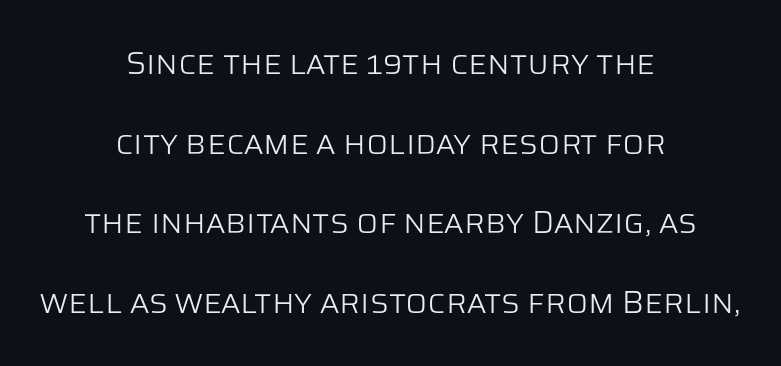
Q: Is the text bold? A: No.
Q: Is the text italic (slanted)? A: No, it is upright.
Q: Is the typeface a serif or a sans-serif typeface? A: Sans-serif.
Q: Is the text underlined? A: No.
Q: How is the paragraph aligned? A: Centered.
Q: Is the spacing between letters normal or unusually wide? A: Normal.
Q: Is the spacing between lines tight, normal or loose? A: Loose.
Q: Width (condensed, normal, or wide)? A: Normal.
Q: Stroke contrast? A: Low.
Q: x-height? A: Large.
Q: Monospaced? A: No.
